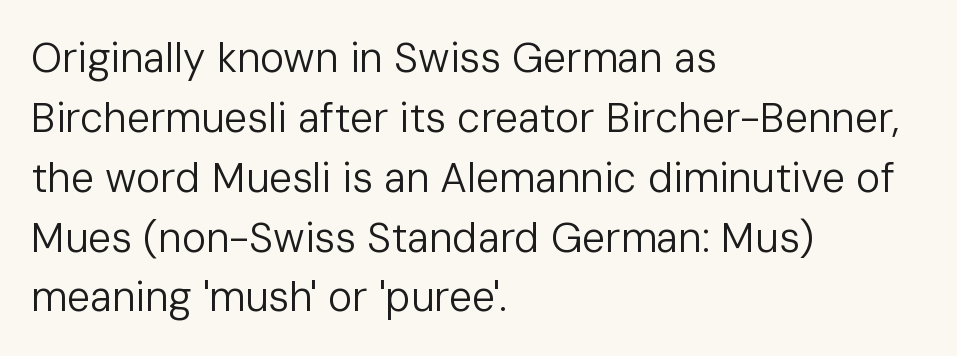
In terms of leading, this rendering sits right in the middle. Every stem runs plumb, perpendicular to the baseline. Underline: absent. The typeface has the unassuming heft of standard copy or less.
